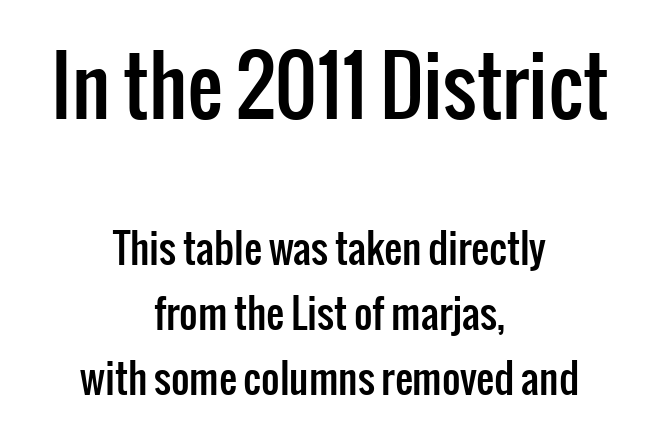
No extra tracking has been applied to these lines. Is the lower block the larger one? No — the upper block carries the bigger type. Unmarked baselines from the first word to the last. You can tell from the bare stems that sans-serif type was used. Notice how the passage keeps no hard edge, just a central spine.
